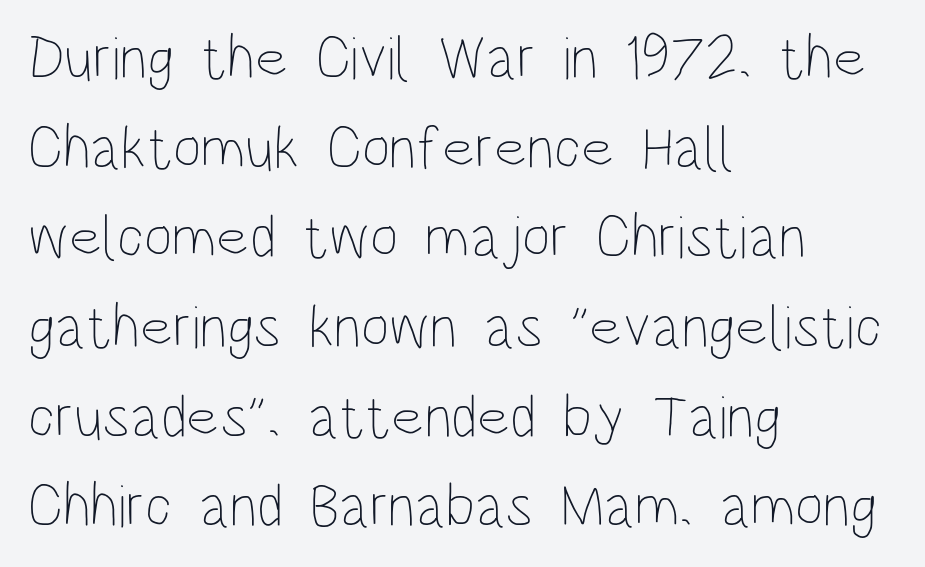
The image shows 61 px thin, condensed type, upright; set left-aligned, normal line spacing (1.47x), normal letter spacing, not underlined; low stroke contrast and a large x-height.
